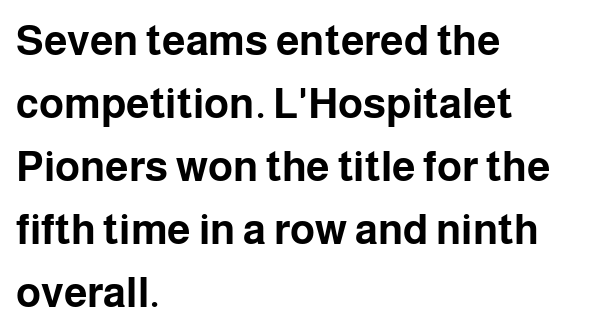
The image shows 42 px bold sans-serif type, upright; set left-aligned, normal line spacing (1.5x), normal letter spacing, not underlined; low stroke contrast and a medium x-height.
